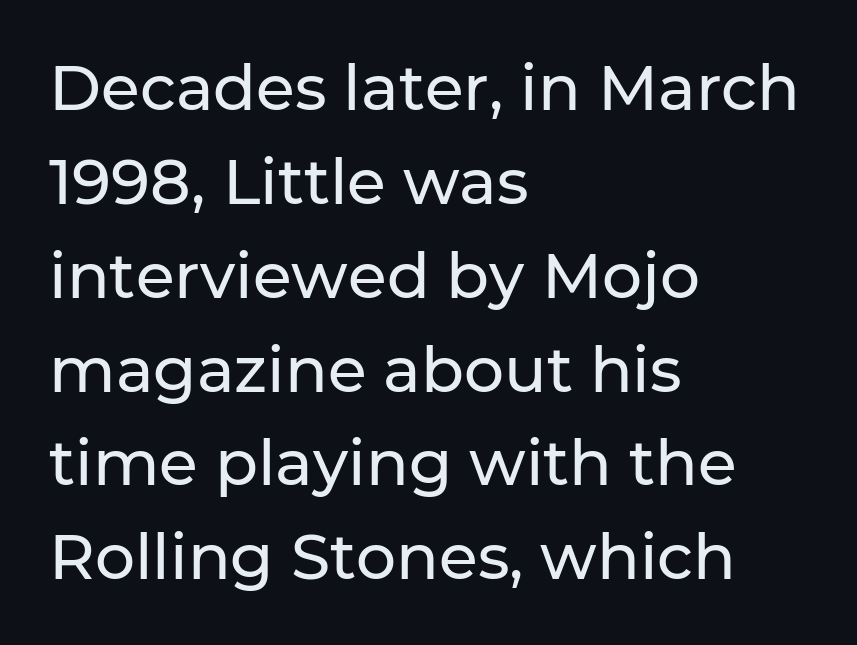
{"serif": "no", "italic": "no", "width": "normal", "stroke_contrast": "low", "x_height": "medium", "monospaced": "no", "underline": "no", "align": "left", "line_spacing": "normal", "line_spacing_ratio": 1.49, "letter_spacing": "normal", "letter_spacing_em": 0.0, "glyph_px": 63}
